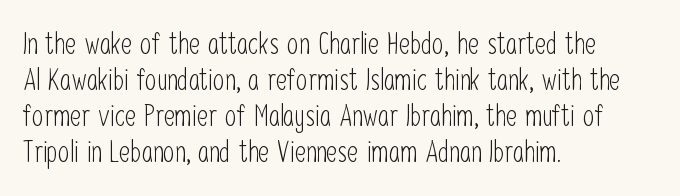
The face used here is rendered with its standard letterfit. No letter is thick-stroked: the sample isn't bold. Is the block centered? No — it sits flush against the left margin. The space beneath each line is pristine and unruled.
